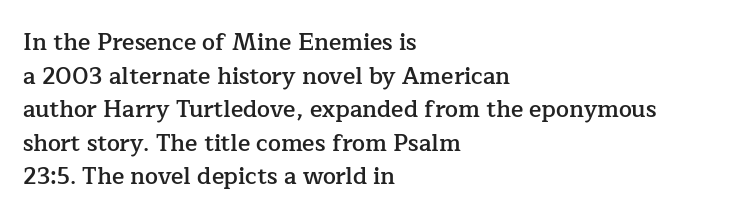
Q: Is the text bold? A: Semi-bold.
Q: Is the text italic (slanted)? A: No, it is upright.
Q: Is the text underlined? A: No.
Q: How is the paragraph aligned? A: Left-aligned.
Q: Is the spacing between letters normal or unusually wide? A: Normal.
Q: Is the spacing between lines tight, normal or loose? A: Normal.
